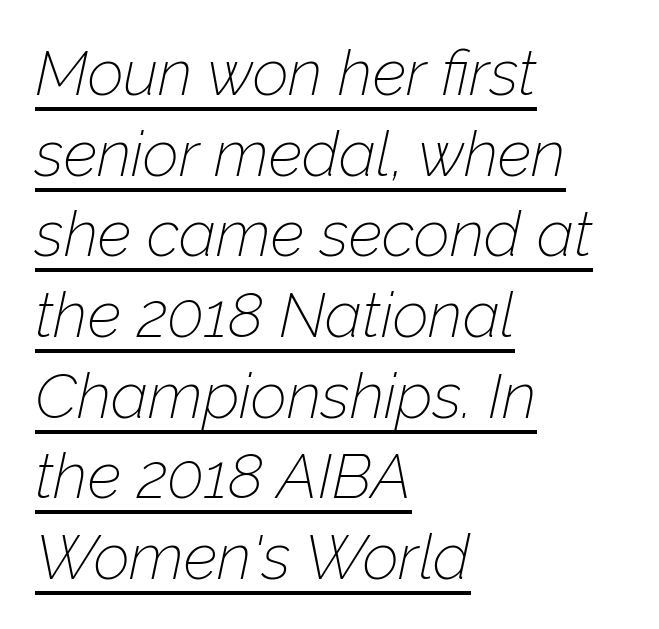
Is the type heavy? It reads as light-to-regular instead. Each letter keeps its own natural width here, so spacing adapts to shape. A typographer would call this underscored text. Rows of type keep a routine distance in the vertical direction.
